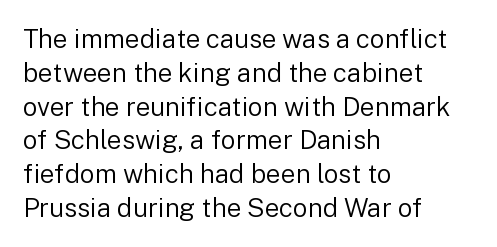
Descenders are the only things crossing below the line. Vertical strokes here are truly vertical. Compared with typical paragraphs, the rows here are spaced about the same. The setting favours the left margin, as ordinary paragraphs usually do.
